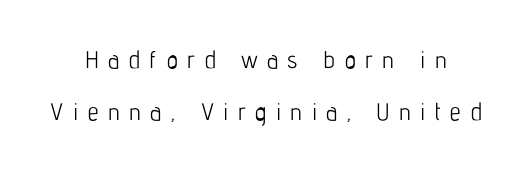
There is plenty of visible air inserted between adjacent glyphs. Weight: in the light-to-regular range. Underline: absent. Compared with typical paragraphs, the rows here are farther apart. Notice how the stems are strictly vertical — no italics here.
